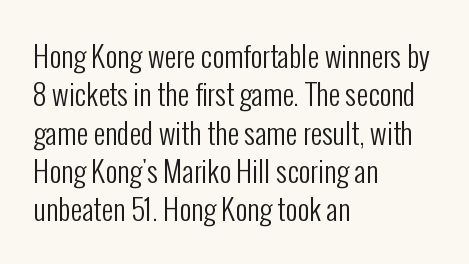
The image shows 29 px regular-weight, condensed sans-serif type, upright; set left-aligned, normal line spacing (1.32x), normal letter spacing, not underlined; low stroke contrast and a medium x-height.
